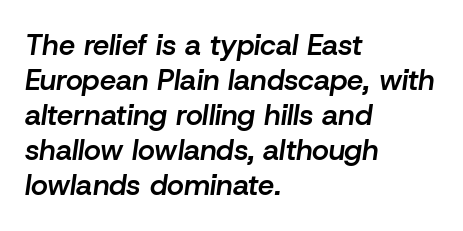
The image shows 29 px semibold type, italic (leaning right); set left-aligned, line spacing 1.21x, normal letter spacing, not underlined; low stroke contrast and a medium x-height.
